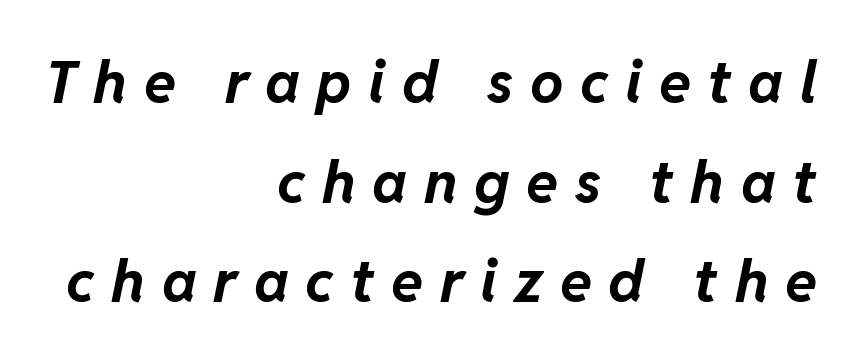
Q: Is the text bold? A: Yes.
Q: Is the text italic (slanted)? A: Yes, it leans right by about 11 degrees.
Q: Is the text underlined? A: No.
Q: How is the paragraph aligned? A: Right-aligned.
Q: Is the spacing between letters normal or unusually wide? A: Unusually wide.
Q: Is the spacing between lines tight, normal or loose? A: Normal.
Q: Width (condensed, normal, or wide)? A: Normal.
Q: Stroke contrast? A: Low.
Q: x-height? A: Medium.
Q: Monospaced? A: No.
